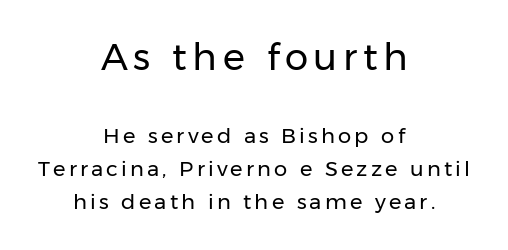
Q: Is the text bold? A: No.
Q: Is the text italic (slanted)? A: No, it is upright.
Q: Is the typeface a serif or a sans-serif typeface? A: Sans-serif.
Q: Is the text underlined? A: No.
Q: How is the paragraph aligned? A: Centered.
Q: Is the spacing between lines tight, normal or loose? A: Normal.
Q: Which block of text is set in a larger size, the first (top) or the second (bottom)? A: The first (top) one.
Q: Width (condensed, normal, or wide)? A: Normal.
Q: Stroke contrast? A: Low.
Q: x-height? A: Medium.
Q: Monospaced? A: No.
